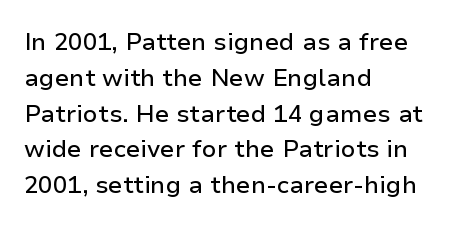
{"italic": "no", "underline": "no", "align": "left", "line_spacing": "normal", "line_spacing_ratio": 1.49, "letter_spacing": "normal", "letter_spacing_em": 0.0, "glyph_px": 24}
